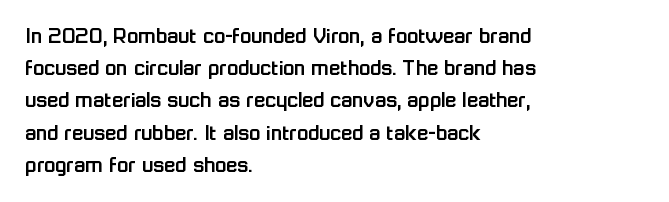
Q: Is the text italic (slanted)? A: No, it is upright.
Q: Is the text underlined? A: No.
Q: How is the paragraph aligned? A: Left-aligned.
Q: Is the spacing between letters normal or unusually wide? A: Normal.
Q: Is the spacing between lines tight, normal or loose? A: Normal.
